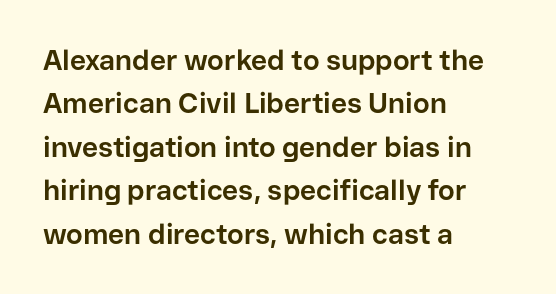
This sample uses plain, unmodified letter spacing. Pretty heavy lettering here — definitely bold. Descenders are the only things crossing below the line. I'd call this a sans setting — the letters go barefoot. Characters remain perfectly vertical along every line. Horizontally, the lines are justified to the leading edge only.
